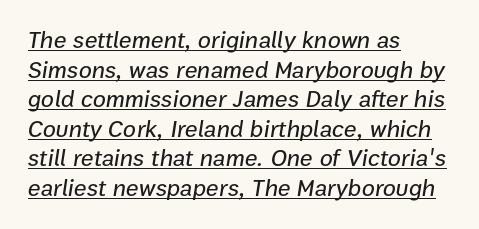
Q: Is the text italic (slanted)? A: Yes, it leans right by about 9 degrees.
Q: Is the text underlined? A: Yes.
Q: How is the paragraph aligned? A: Left-aligned.
Q: Is the spacing between letters normal or unusually wide? A: Normal.
